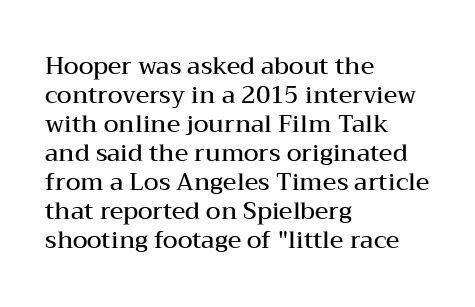
The image shows 24 px text type, upright; set left-aligned, line spacing 1.21x, normal letter spacing, not underlined.
